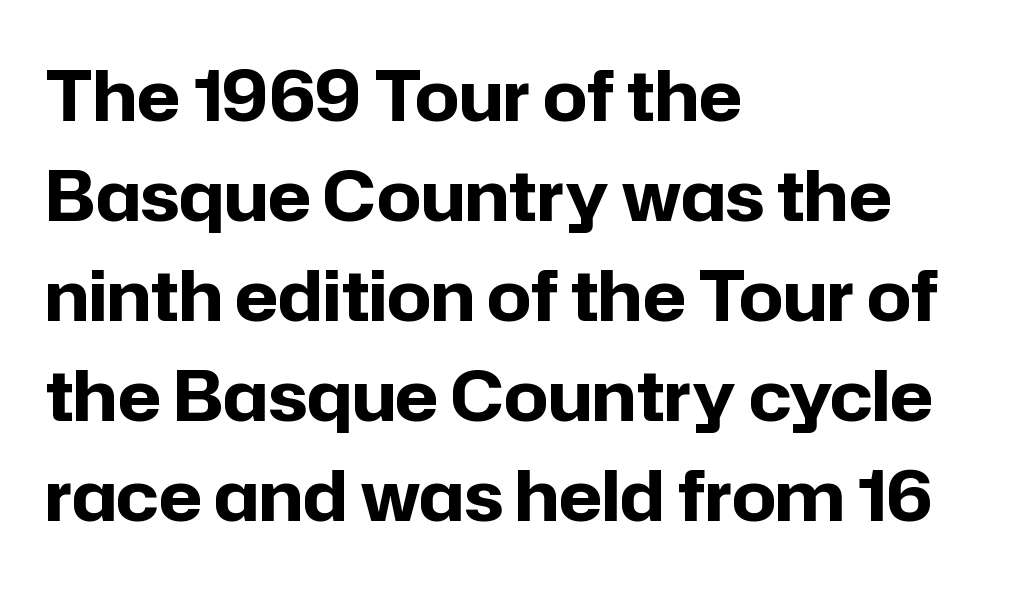
The image shows 69 px bold sans-serif type, upright; set left-aligned, normal line spacing (1.45x), normal letter spacing, not underlined; low stroke contrast and a medium x-height.
